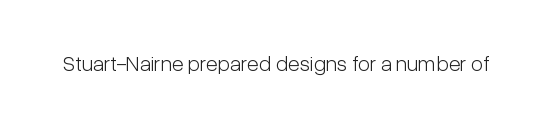
The image shows 22 px text type, upright; set normal letter spacing, not underlined.
